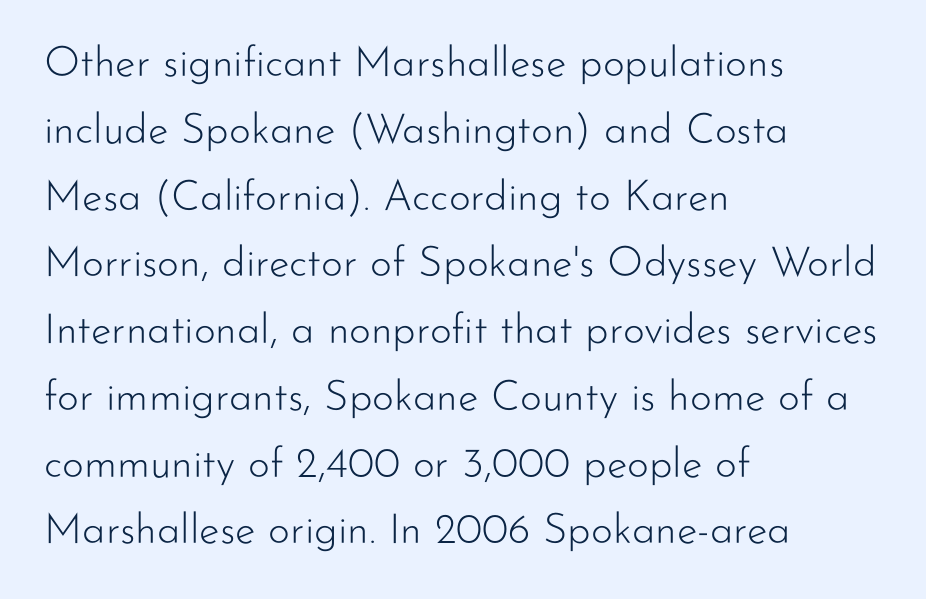
The image shows 42 px light sans-serif type, upright; set left-aligned, normal line spacing (1.59x), normal letter spacing, not underlined; low stroke contrast and a small x-height.
